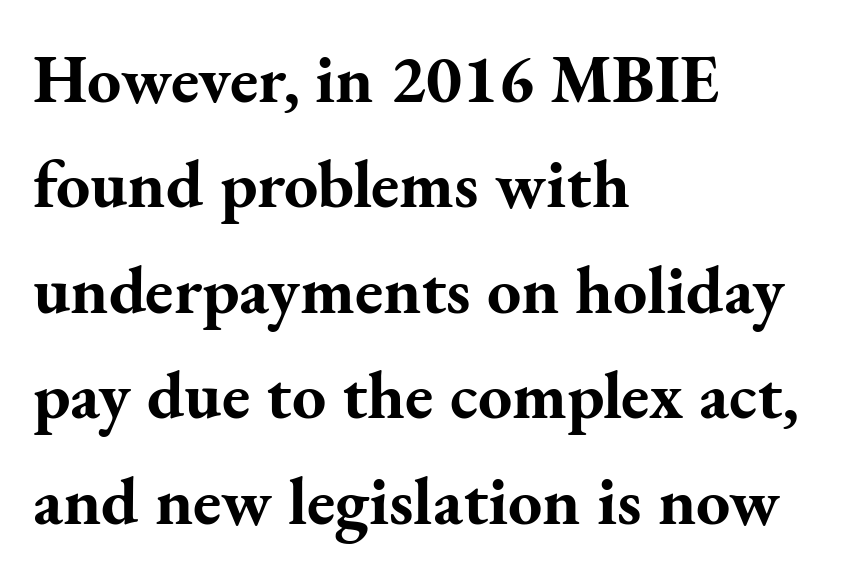
The image shows 68 px bold serif type, upright; set left-aligned, normal line spacing (1.55x), normal letter spacing, not underlined; medium stroke contrast and a small x-height.
